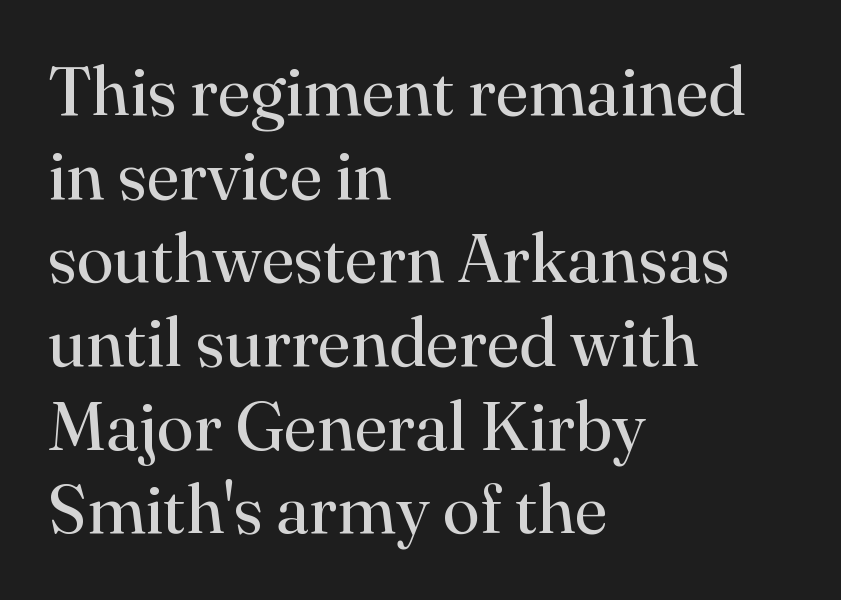
The image shows 68 px regular-weight serif type, upright; set left-aligned, line spacing 1.23x, normal letter spacing, not underlined; high stroke contrast and a small x-height.
